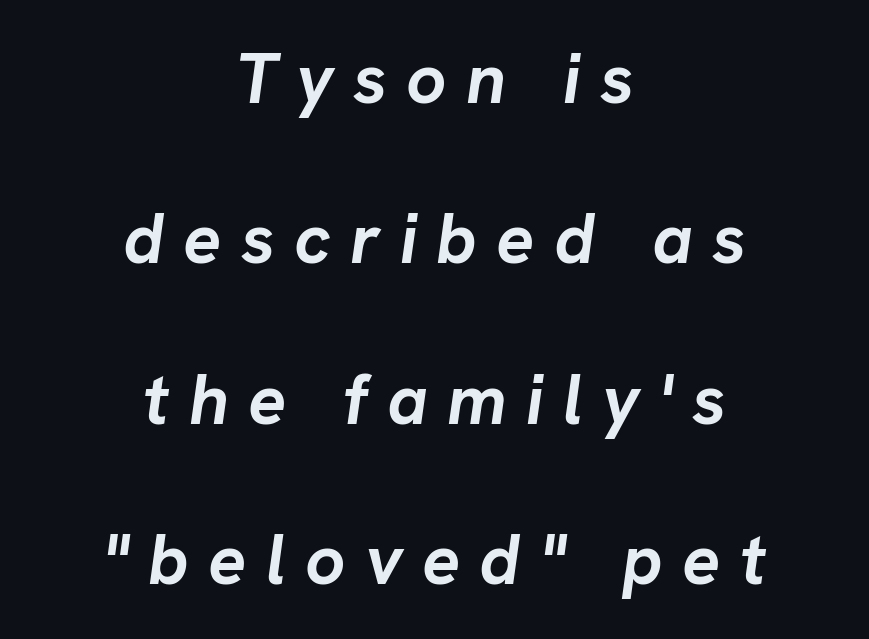
{"italic": "yes", "lean": "right", "slant_degrees": 8, "bold": "yes", "weight": "semibold", "width": "normal", "stroke_contrast": "low", "x_height": "medium", "monospaced": "no", "underline": "no", "align": "center", "line_spacing": "loose", "line_spacing_ratio": 2.26, "letter_spacing": "wide", "letter_spacing_em": 0.27, "glyph_px": 71}
